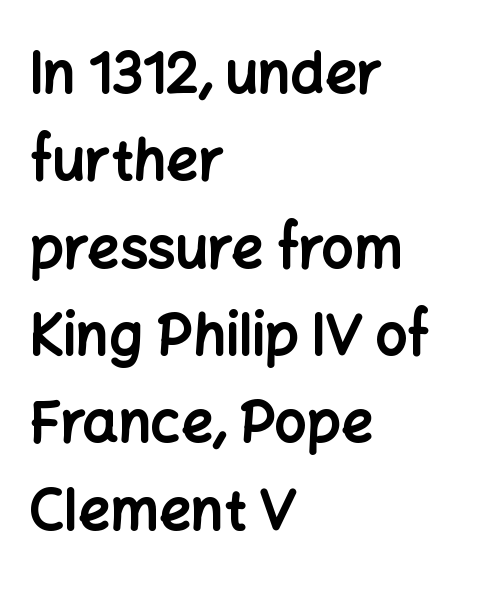
Q: Is the text bold? A: Yes.
Q: Is the text italic (slanted)? A: No, it is upright.
Q: Is the typeface a serif or a sans-serif typeface? A: Sans-serif.
Q: Is the text underlined? A: No.
Q: How is the paragraph aligned? A: Left-aligned.
Q: Is the spacing between letters normal or unusually wide? A: Normal.
Q: Is the spacing between lines tight, normal or loose? A: Normal.
Q: Width (condensed, normal, or wide)? A: Normal.
Q: Stroke contrast? A: Low.
Q: x-height? A: Medium.
Q: Monospaced? A: No.
